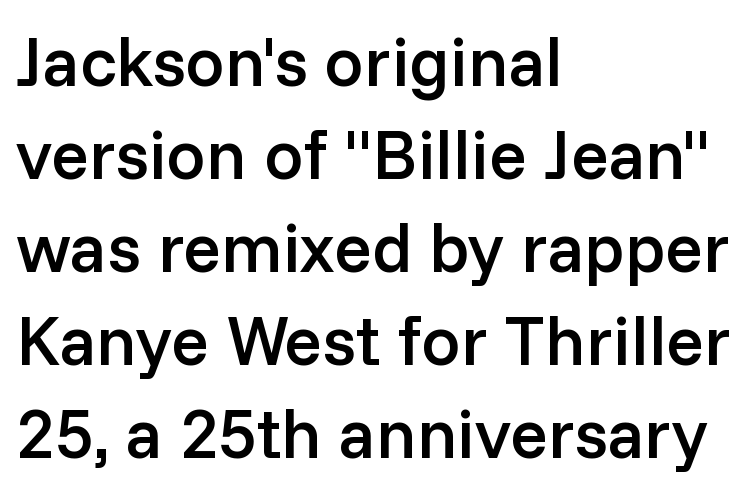
Q: Is the text bold? A: Semi-bold.
Q: Is the text italic (slanted)? A: No, it is upright.
Q: Is the typeface a serif or a sans-serif typeface? A: Sans-serif.
Q: Is the text underlined? A: No.
Q: How is the paragraph aligned? A: Left-aligned.
Q: Is the spacing between letters normal or unusually wide? A: Normal.
Q: Is the spacing between lines tight, normal or loose? A: Normal.
Q: Width (condensed, normal, or wide)? A: Normal.
Q: Stroke contrast? A: Low.
Q: x-height? A: Medium.
Q: Monospaced? A: No.
